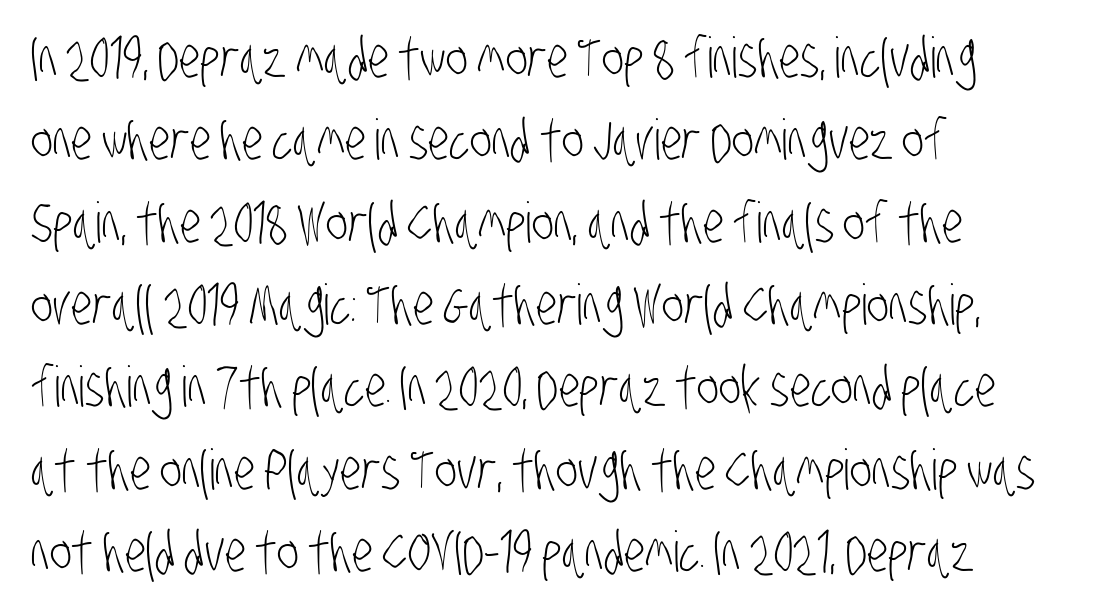
Q: Is the text bold? A: No.
Q: Is the typeface a serif or a sans-serif typeface? A: Sans-serif.
Q: Is the text underlined? A: No.
Q: How is the paragraph aligned? A: Left-aligned.
Q: Is the spacing between letters normal or unusually wide? A: Normal.
Q: Is the spacing between lines tight, normal or loose? A: Normal.
Q: Width (condensed, normal, or wide)? A: Condensed.
Q: Stroke contrast? A: Low.
Q: x-height? A: Large.
Q: Monospaced? A: No.
